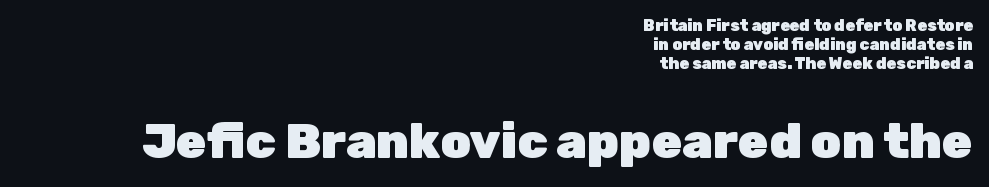
Q: Is the text bold? A: Yes.
Q: Is the text italic (slanted)? A: No, it is upright.
Q: Is the typeface a serif or a sans-serif typeface? A: Sans-serif.
Q: Is the text underlined? A: No.
Q: How is the paragraph aligned? A: Right-aligned.
Q: Is the spacing between letters normal or unusually wide? A: Normal.
Q: Which block of text is set in a larger size, the first (top) or the second (bottom)? A: The second (bottom) one.
Q: Width (condensed, normal, or wide)? A: Normal.
Q: Stroke contrast? A: Low.
Q: x-height? A: Medium.
Q: Monospaced? A: No.
